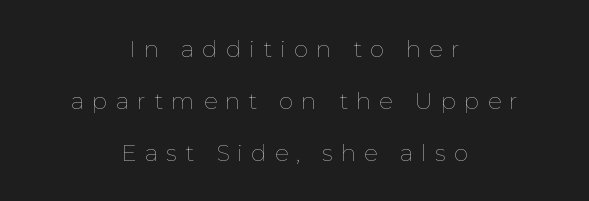
The image shows 23 px text type, upright; set centered, loose line spacing (2.26x), unusually wide letter spacing (+0.35 em), not underlined.
